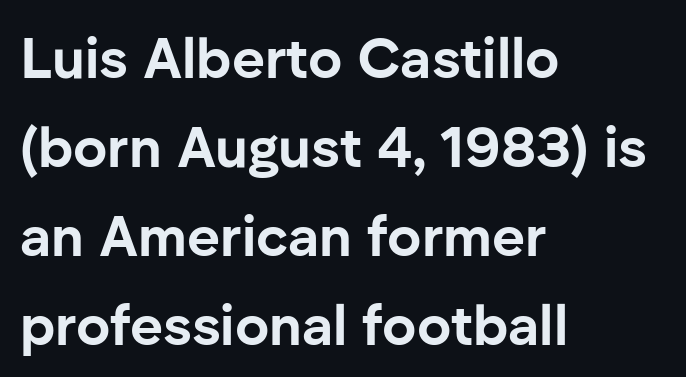
{"serif": "no", "italic": "no", "bold": "yes", "weight": "bold", "width": "normal", "stroke_contrast": "low", "x_height": "medium", "monospaced": "no", "underline": "no", "align": "left", "line_spacing": "normal", "line_spacing_ratio": 1.56, "letter_spacing": "normal", "letter_spacing_em": 0.0, "glyph_px": 57}
